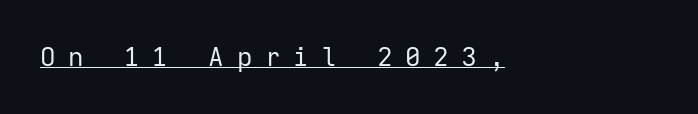
The face used here is rendered with a markedly widened letterfit. Weight class: somewhere from thin through regular. Quick note: not italic, upright. A rule runs beneath these lines of type.
